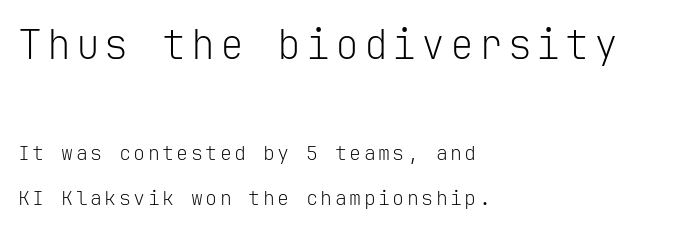
The image shows 40 px light sans-serif type, upright, monospaced; set left-aligned, loose line spacing (2.23x), not underlined; the first (top) block is 2.0x larger; low stroke contrast and a medium x-height.
